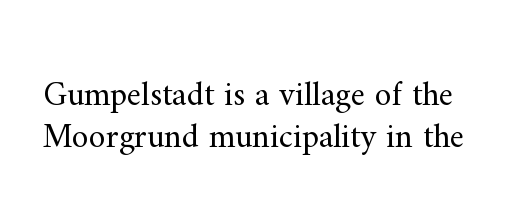
{"serif": "yes", "italic": "no", "bold": "no", "weight": "regular", "width": "normal", "stroke_contrast": "medium", "x_height": "small", "monospaced": "no", "underline": "no", "line_spacing_ratio": 1.23, "letter_spacing": "normal", "letter_spacing_em": 0.0, "glyph_px": 34}
